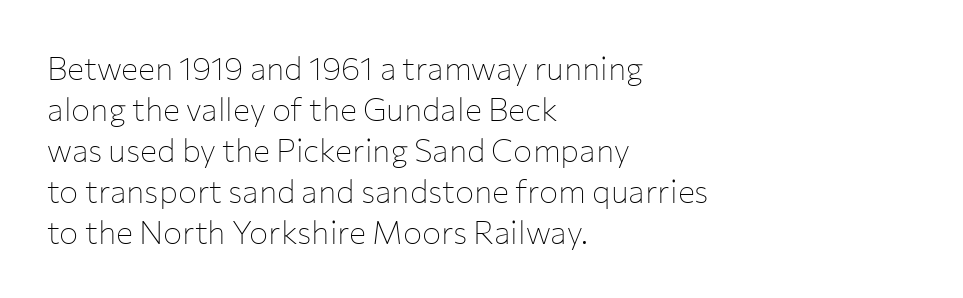
The strokes carry an ordinary text weight at most. These lines stack with their left ends in a neat column. Honestly, the letter spacing is just normal — you wouldn't notice it. Unlike italic type, these characters show no tilt at all. This rendering employs a face without finishing strokes, i.e., a sans-serif. Line spacing here is normal.
